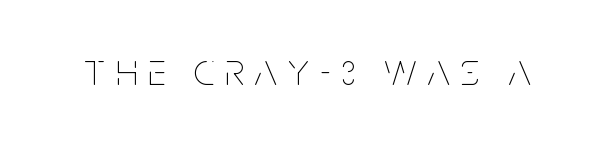
{"italic": "no", "bold": "no", "weight": "thin", "width": "condensed", "stroke_contrast": "low", "x_height": "large", "monospaced": "no", "underline": "no", "letter_spacing": "wide", "letter_spacing_em": 0.23, "glyph_px": 46}
